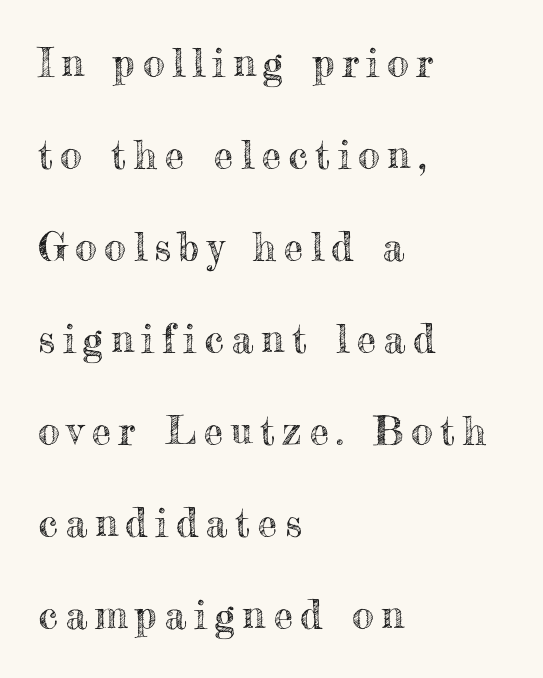
The image shows 39 px text type, upright; set left-aligned, loose line spacing (2.36x), unusually wide letter spacing (+0.2 em), not underlined; a small x-height.
